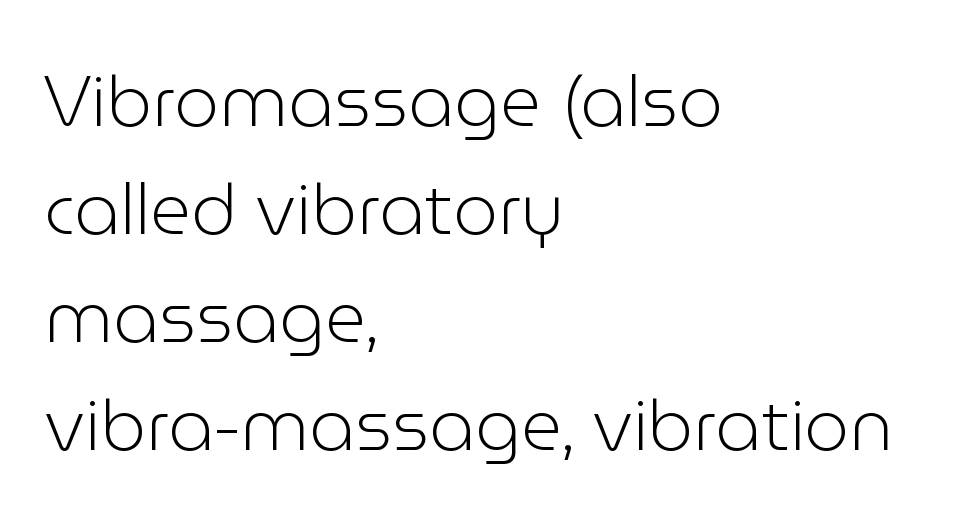
Quick note: underline off. Leading matches the norm, producing a regular column. These glyphs show unthickened strokes, regular width or finer. Unlike a traditional serif, this face leaves its strokes unadorned.
